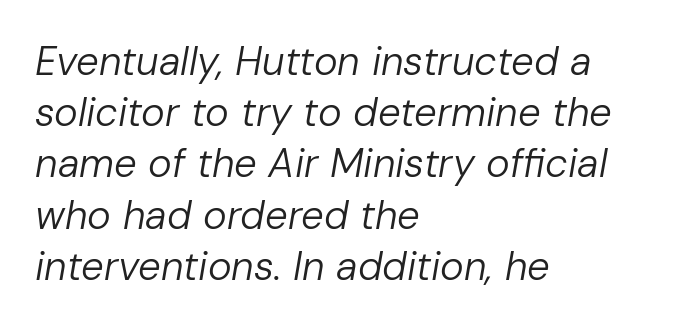
Q: Is the text bold? A: No.
Q: Is the text italic (slanted)? A: Yes, it leans right by about 10 degrees.
Q: Is the text underlined? A: No.
Q: How is the paragraph aligned? A: Left-aligned.
Q: Is the spacing between letters normal or unusually wide? A: Normal.
Q: Is the spacing between lines tight, normal or loose? A: Normal.
Q: Width (condensed, normal, or wide)? A: Normal.
Q: Stroke contrast? A: Low.
Q: x-height? A: Medium.
Q: Monospaced? A: No.
